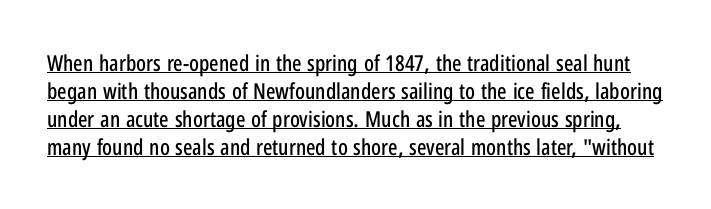
The image shows 22 px text type, upright; set normal line spacing (1.27x), normal letter spacing, underlined.
